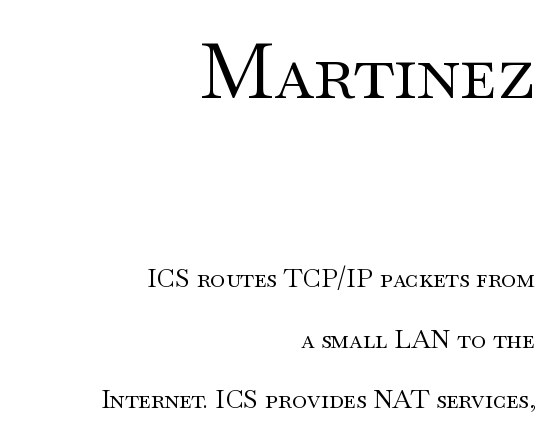
{"serif": "yes", "italic": "no", "bold": "no", "weight": "regular", "width": "wide", "stroke_contrast": "medium", "x_height": "small", "monospaced": "no", "underline": "no", "align": "right", "line_spacing": "loose", "line_spacing_ratio": 2.32, "letter_spacing": "normal", "letter_spacing_em": 0.0, "larger_block": "first", "size_ratio": 2.96, "glyph_px": 77}
